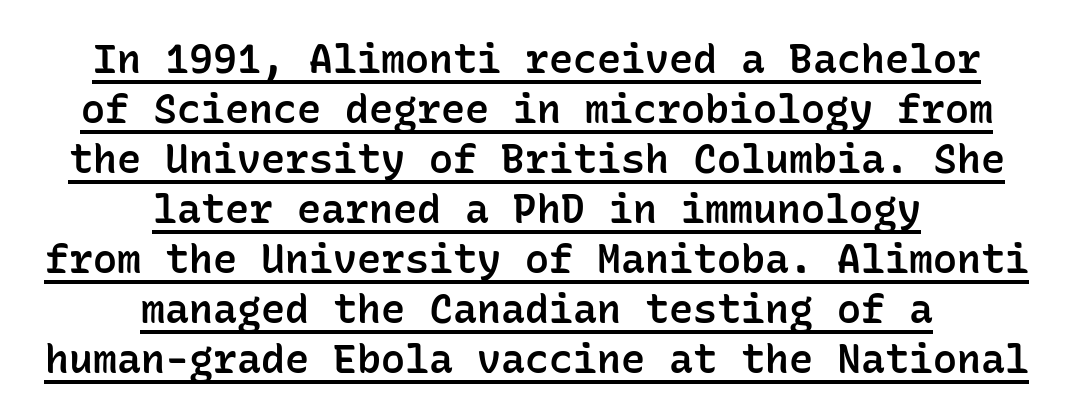
{"serif": "no", "italic": "no", "bold": "semi", "weight": "semibold", "width": "normal", "stroke_contrast": "low", "x_height": "medium", "monospaced": "yes", "underline": "yes", "align": "center", "line_spacing": "normal", "line_spacing_ratio": 1.25, "letter_spacing": "normal", "letter_spacing_em": 0.0, "glyph_px": 40}
